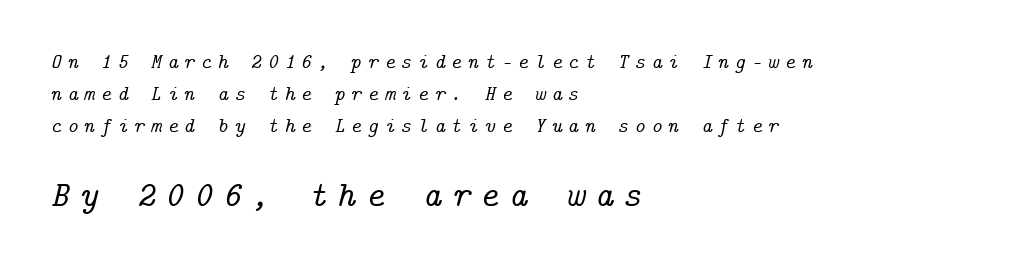
Check under the words: just untouched page. Size contrast runs from small at the top to large at the bottom. The vertical gap from one line to the next is medium. This rendering uses left alignment, leaving the right contour irregular. You could only call the tracking loose — the letters float apart.
